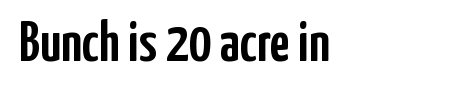
Q: Is the text italic (slanted)? A: No, it is upright.
Q: Is the typeface a serif or a sans-serif typeface? A: Sans-serif.
Q: Is the text underlined? A: No.
Q: Is the spacing between letters normal or unusually wide? A: Normal.
Q: Width (condensed, normal, or wide)? A: Condensed.
Q: Stroke contrast? A: Low.
Q: x-height? A: Medium.
Q: Monospaced? A: No.
